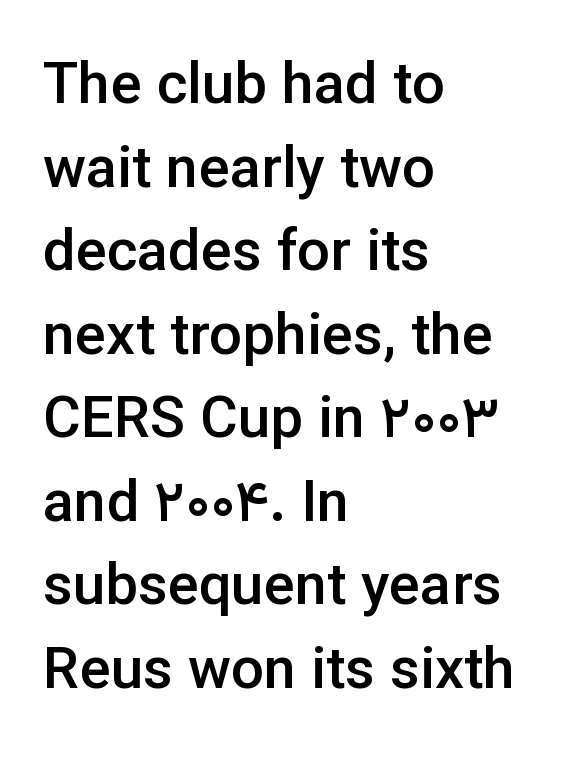
The image shows 58 px semibold sans-serif type, upright; set left-aligned, normal line spacing (1.44x), normal letter spacing, not underlined; low stroke contrast and a medium x-height.
